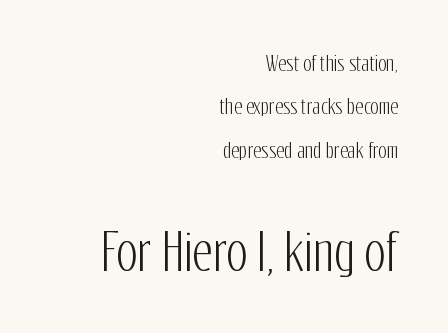
Do the letters lean? They stand straight. Underlining? Definitely not there. Casual observation: everything's shoved over to the right. Quick note: interline space is abundant. Characters follow at the spacing the type designer built in. Proportional: the letters do not fall into vertical columns.
